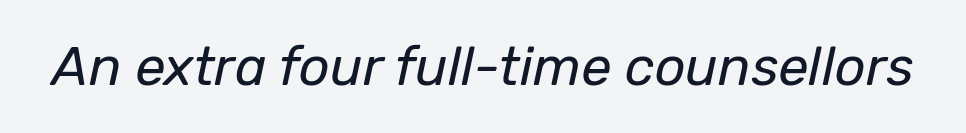
Q: Is the text bold? A: No.
Q: Is the text italic (slanted)? A: Yes, it leans right by about 12 degrees.
Q: Is the text underlined? A: No.
Q: Is the spacing between letters normal or unusually wide? A: Normal.
Q: Width (condensed, normal, or wide)? A: Normal.
Q: Stroke contrast? A: Low.
Q: x-height? A: Medium.
Q: Monospaced? A: No.
